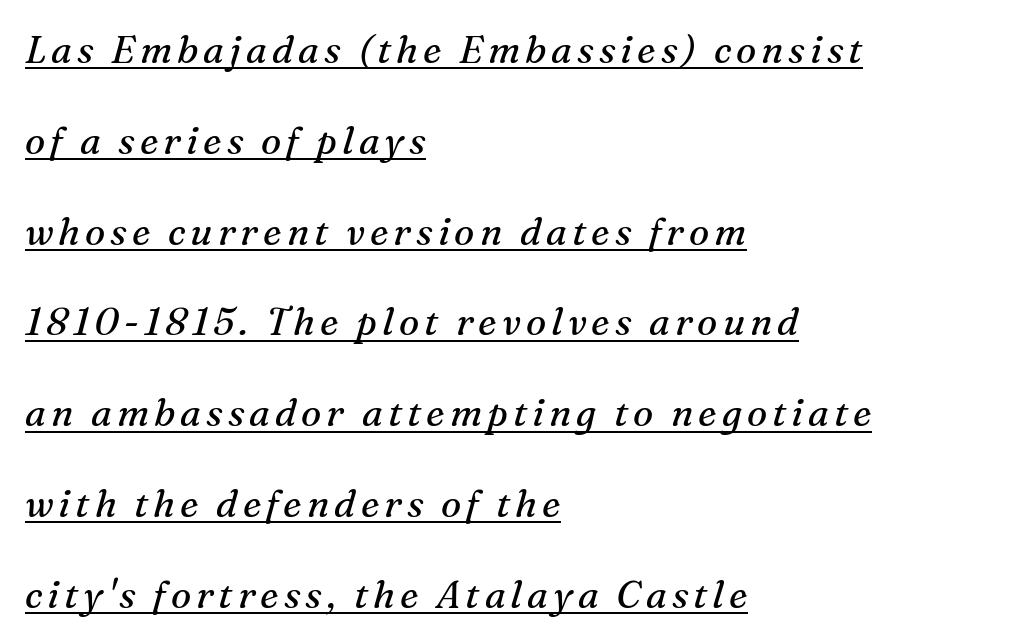
{"serif": "yes", "italic": "yes", "lean": "right", "slant_degrees": 16, "bold": "no", "weight": "regular", "width": "normal", "stroke_contrast": "medium", "x_height": "medium", "monospaced": "no", "underline": "yes", "align": "left", "line_spacing": "loose", "line_spacing_ratio": 2.39, "glyph_px": 38}
